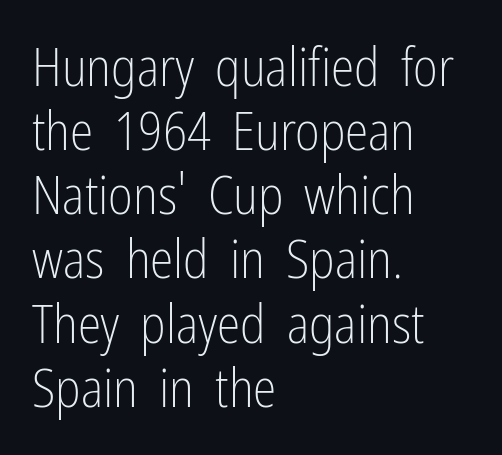
Only glyphs here, with clear space below each row. The letters carry no serifs — their stems end cleanly without finishing strokes. Quick note: not italic, upright. Is the block centered? No — it sits flush against the left margin. This reads as an unemphasized weight, regular at the heaviest. Nobody touched the tracking dial on this one.
